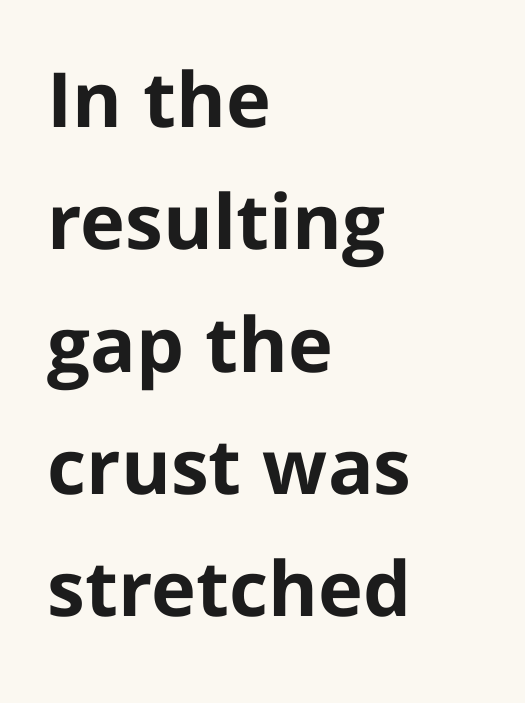
The image shows 76 px bold sans-serif type, upright; set left-aligned, normal line spacing (1.61x), normal letter spacing, not underlined; low stroke contrast and a medium x-height.
